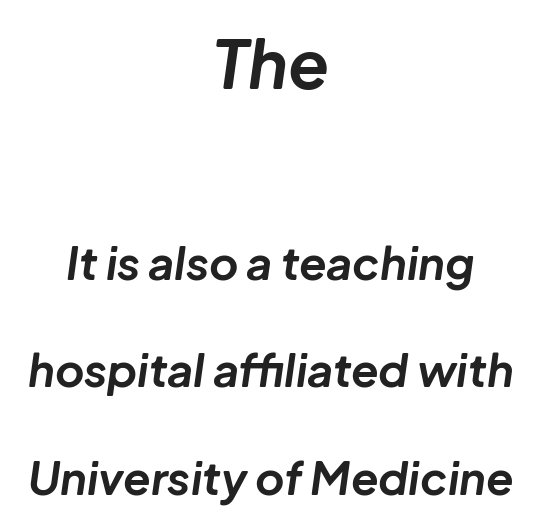
Q: Is the text bold? A: Yes.
Q: Is the text italic (slanted)? A: Yes, it leans right by about 8 degrees.
Q: Is the text underlined? A: No.
Q: How is the paragraph aligned? A: Centered.
Q: Is the spacing between letters normal or unusually wide? A: Normal.
Q: Is the spacing between lines tight, normal or loose? A: Loose.
Q: Which block of text is set in a larger size, the first (top) or the second (bottom)? A: The first (top) one.
Q: Width (condensed, normal, or wide)? A: Normal.
Q: Stroke contrast? A: Low.
Q: x-height? A: Medium.
Q: Monospaced? A: No.
